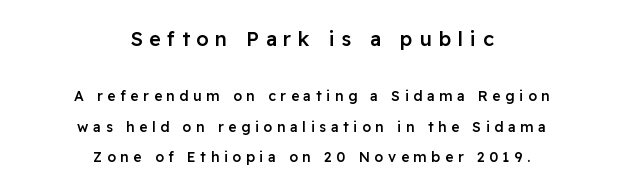
Q: Is the text bold? A: Semi-bold.
Q: Is the text italic (slanted)? A: No, it is upright.
Q: Is the text underlined? A: No.
Q: How is the paragraph aligned? A: Centered.
Q: Is the spacing between letters normal or unusually wide? A: Unusually wide.
Q: Is the spacing between lines tight, normal or loose? A: Loose.
Q: Which block of text is set in a larger size, the first (top) or the second (bottom)? A: The first (top) one.
